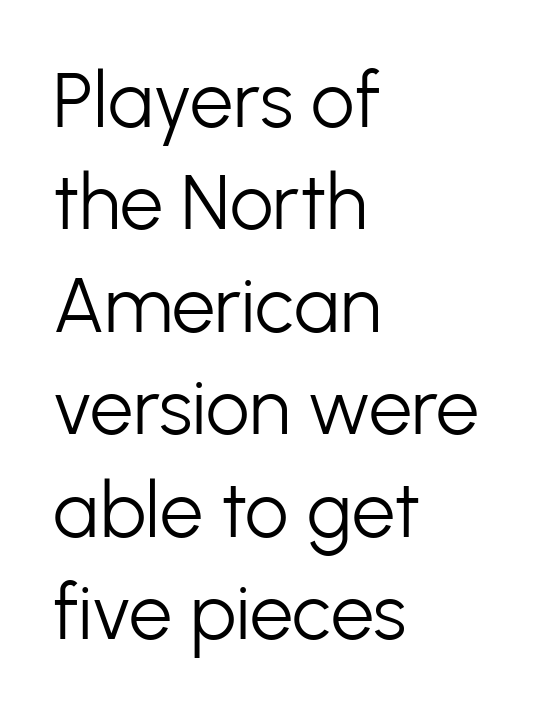
Q: Is the text bold? A: No.
Q: Is the text italic (slanted)? A: No, it is upright.
Q: Is the typeface a serif or a sans-serif typeface? A: Sans-serif.
Q: Is the text underlined? A: No.
Q: How is the paragraph aligned? A: Left-aligned.
Q: Is the spacing between letters normal or unusually wide? A: Normal.
Q: Is the spacing between lines tight, normal or loose? A: Normal.
Q: Width (condensed, normal, or wide)? A: Normal.
Q: Stroke contrast? A: Low.
Q: x-height? A: Medium.
Q: Monospaced? A: No.
